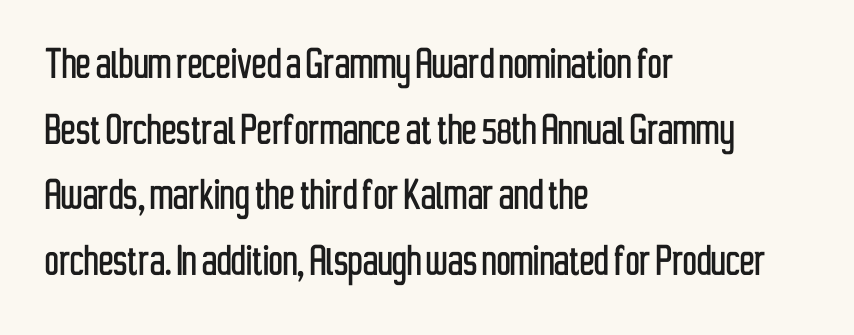
The image shows 49 px condensed sans-serif type, upright; set left-aligned, normal line spacing (1.34x), normal letter spacing, not underlined; low stroke contrast and a medium x-height.
